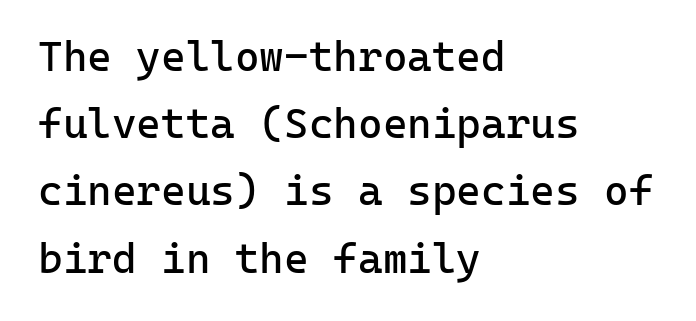
{"serif": "no", "italic": "no", "bold": "no", "weight": "regular", "width": "normal", "stroke_contrast": "low", "x_height": "medium", "monospaced": "yes", "underline": "no", "align": "left", "line_spacing": "normal", "line_spacing_ratio": 1.6, "letter_spacing": "normal", "letter_spacing_em": 0.0, "glyph_px": 42}
